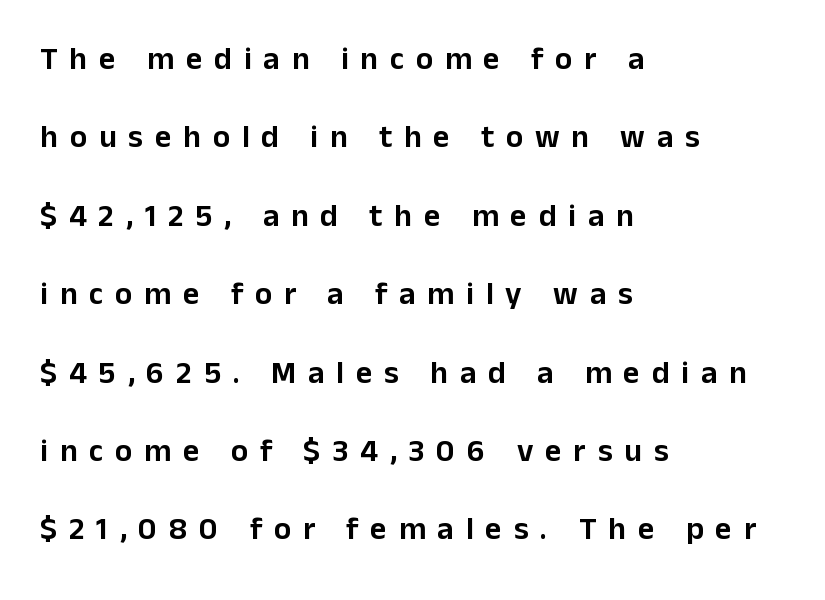
Q: Is the text italic (slanted)? A: No, it is upright.
Q: Is the typeface a serif or a sans-serif typeface? A: Sans-serif.
Q: Is the text underlined? A: No.
Q: How is the paragraph aligned? A: Left-aligned.
Q: Is the spacing between letters normal or unusually wide? A: Unusually wide.
Q: Is the spacing between lines tight, normal or loose? A: Loose.
Q: Width (condensed, normal, or wide)? A: Normal.
Q: Stroke contrast? A: Low.
Q: x-height? A: Medium.
Q: Monospaced? A: No.
